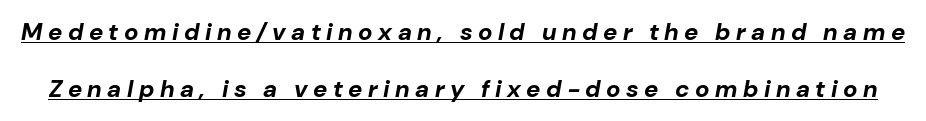
The image shows 24 px bold type, italic (leaning right); set loose line spacing (2.36x), unusually wide letter spacing (+0.23 em), underlined.
